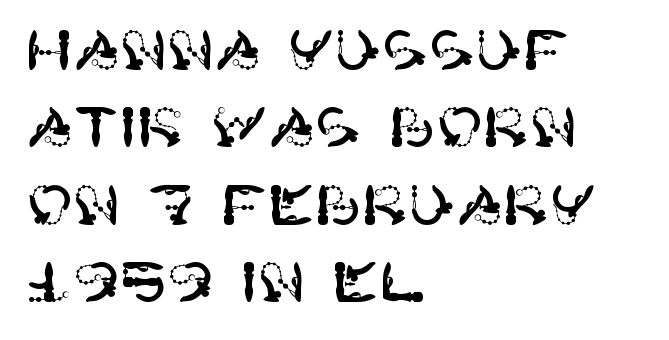
The text was rendered using a sans face with plain stroke endings. How would I describe the line gaps? Plain and ordinary. Horizontally, the lines are justified to the leading edge only. Posture: vertical.
